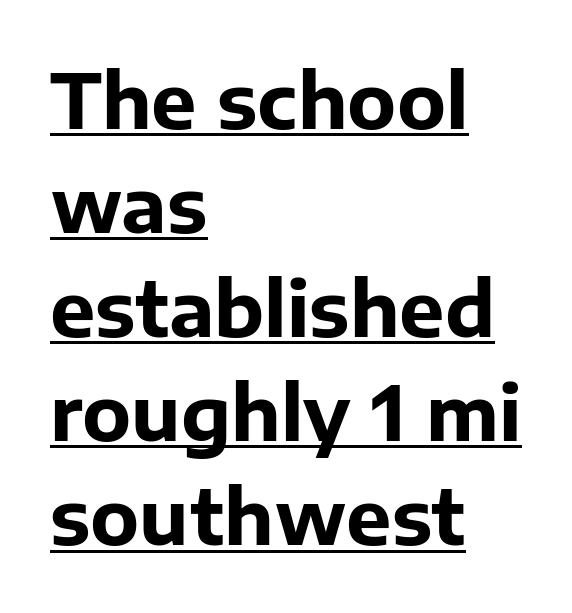
Italic: no, the glyphs are upright roman. Proportional: the letters do not fall into vertical columns. Which margin do the lines hug? The left one — the right edge is uneven. Has an underline been added? It has. You could call the tracking neutral — neither tight nor loose.
